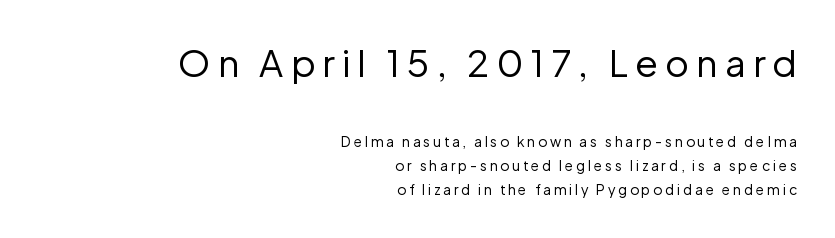
The image shows 37 px regular-weight sans-serif type, upright; set right-aligned, line spacing 1.73x, not underlined; the first (top) block is 2.64x larger; low stroke contrast and a medium x-height.
